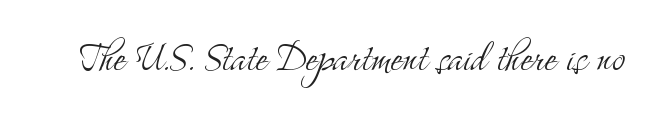
Q: Is the text bold? A: No.
Q: Is the text italic (slanted)? A: Yes.
Q: Is the typeface a serif or a sans-serif typeface? A: Serif.
Q: Is the text underlined? A: No.
Q: Is the spacing between letters normal or unusually wide? A: Normal.
Q: Width (condensed, normal, or wide)? A: Condensed.
Q: Stroke contrast? A: Medium.
Q: x-height? A: Small.
Q: Monospaced? A: No.
